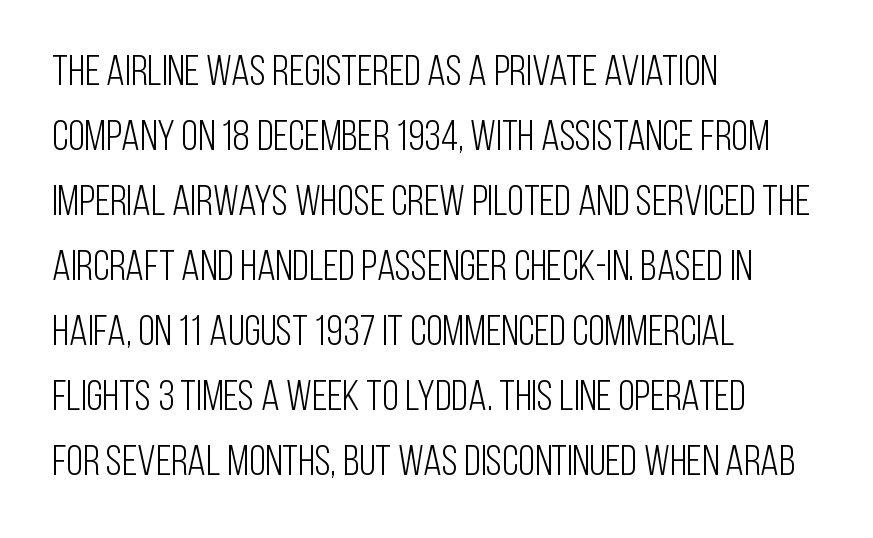
Q: Is the text bold? A: No.
Q: Is the text italic (slanted)? A: No, it is upright.
Q: Is the typeface a serif or a sans-serif typeface? A: Sans-serif.
Q: Is the text underlined? A: No.
Q: How is the paragraph aligned? A: Left-aligned.
Q: Is the spacing between letters normal or unusually wide? A: Normal.
Q: Is the spacing between lines tight, normal or loose? A: Normal.
Q: Width (condensed, normal, or wide)? A: Condensed.
Q: Stroke contrast? A: Low.
Q: x-height? A: Large.
Q: Monospaced? A: No.
